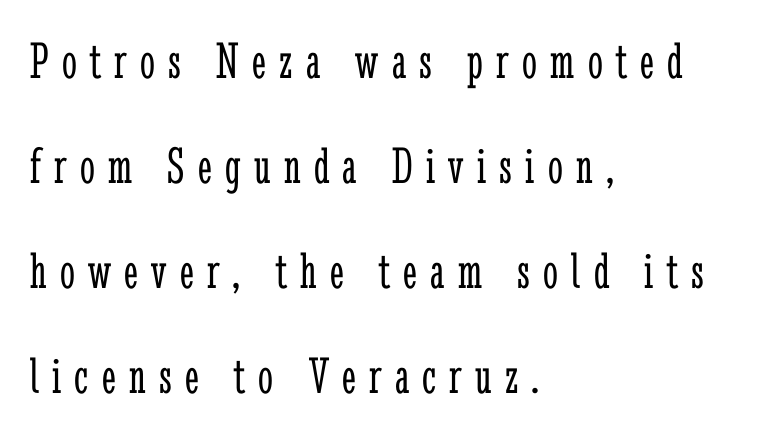
{"serif": "yes", "italic": "no", "bold": "no", "weight": "light", "width": "condensed", "stroke_contrast": "low", "x_height": "medium", "monospaced": "no", "underline": "no", "align": "left", "line_spacing": "loose", "line_spacing_ratio": 1.98, "letter_spacing": "wide", "letter_spacing_em": 0.25, "glyph_px": 53}
